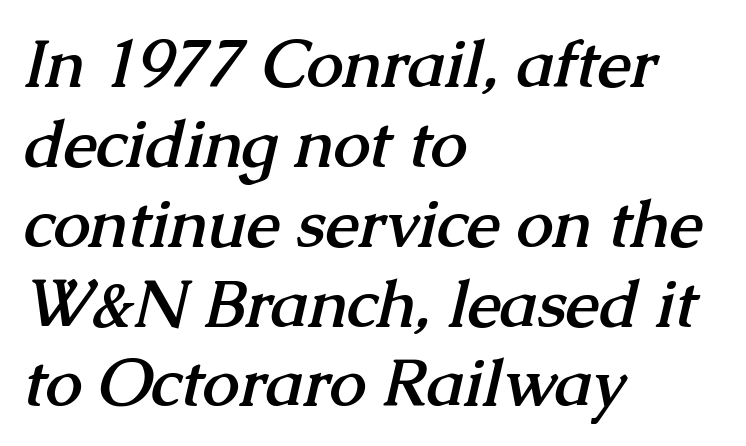
Q: Is the text bold? A: Yes.
Q: Is the typeface a serif or a sans-serif typeface? A: Serif.
Q: Is the text underlined? A: No.
Q: How is the paragraph aligned? A: Left-aligned.
Q: Is the spacing between letters normal or unusually wide? A: Normal.
Q: Width (condensed, normal, or wide)? A: Normal.
Q: Stroke contrast? A: Medium.
Q: x-height? A: Medium.
Q: Monospaced? A: No.
